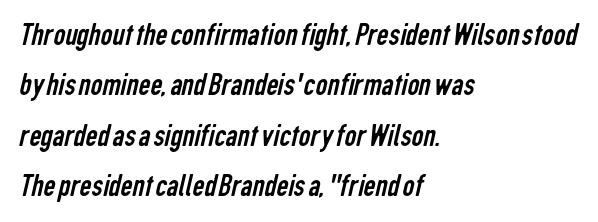
Q: Is the text bold? A: No.
Q: Is the typeface a serif or a sans-serif typeface? A: Sans-serif.
Q: Is the text underlined? A: No.
Q: How is the paragraph aligned? A: Left-aligned.
Q: Is the spacing between letters normal or unusually wide? A: Normal.
Q: Is the spacing between lines tight, normal or loose? A: Normal.
Q: Width (condensed, normal, or wide)? A: Condensed.
Q: Stroke contrast? A: Low.
Q: x-height? A: Medium.
Q: Monospaced? A: No.
